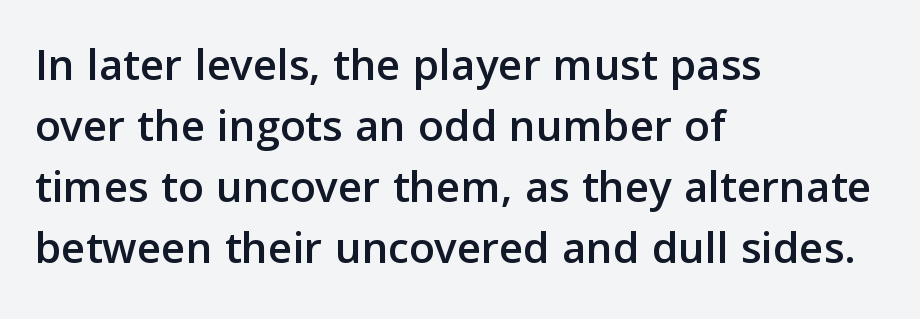
{"serif": "no", "italic": "no", "width": "normal", "stroke_contrast": "low", "x_height": "medium", "monospaced": "no", "underline": "no", "align": "left", "line_spacing": "normal", "line_spacing_ratio": 1.3, "letter_spacing": "normal", "letter_spacing_em": 0.0, "glyph_px": 47}
